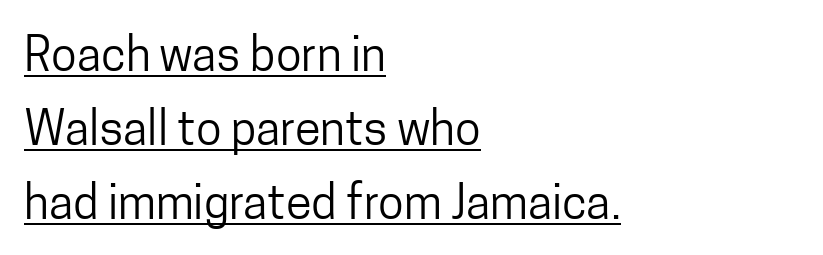
The image shows 47 px regular-weight, condensed sans-serif type, upright; set left-aligned, normal line spacing (1.57x), normal letter spacing, underlined; low stroke contrast and a medium x-height.
